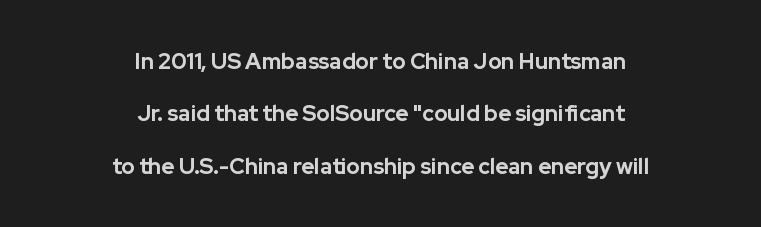
Q: Is the text bold? A: Yes.
Q: Is the text italic (slanted)? A: No, it is upright.
Q: Is the text underlined? A: No.
Q: How is the paragraph aligned? A: Centered.
Q: Is the spacing between letters normal or unusually wide? A: Normal.
Q: Is the spacing between lines tight, normal or loose? A: Loose.
